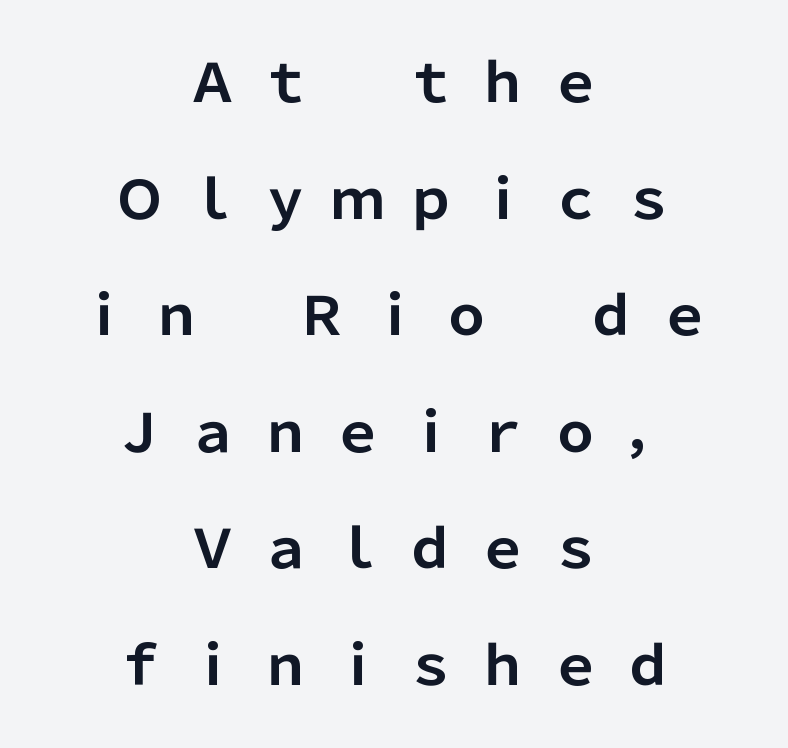
The image shows 53 px bold sans-serif type, upright; set centered, loose line spacing (2.2x), unusually wide letter spacing (+0.37 em), not underlined; low stroke contrast and a medium x-height.
